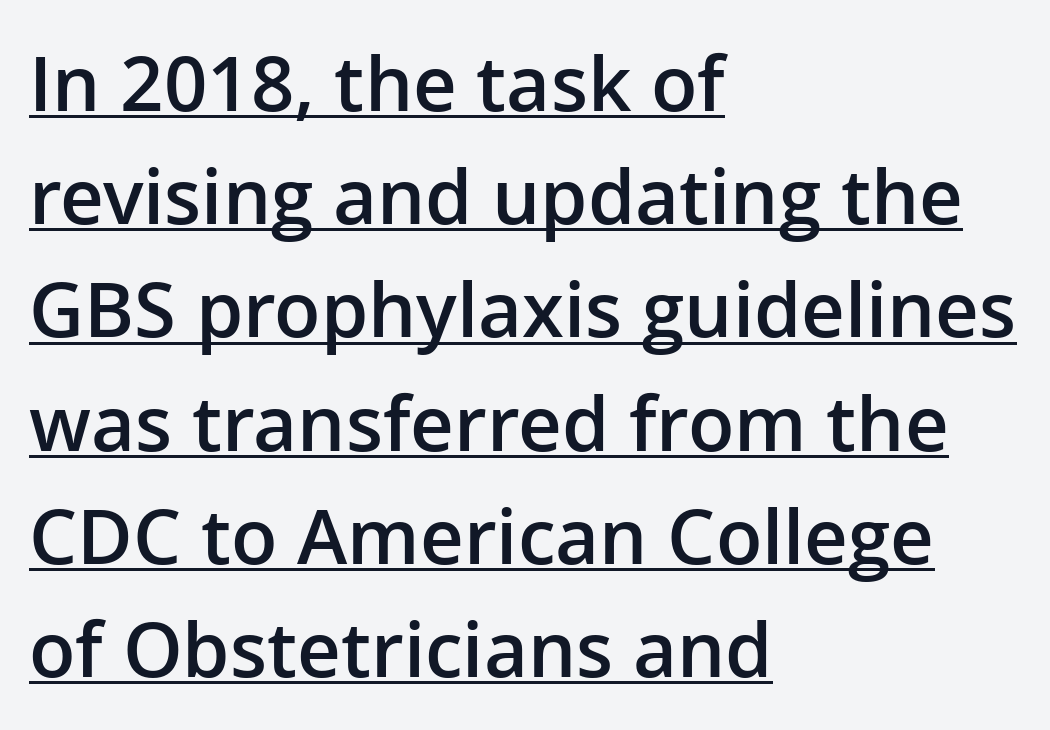
These lines stack with their left ends in a neat column. The space between consecutive lines is moderate. The passage shown is semibold, sitting just below true bold. The rendering uses the underline text-decoration.
